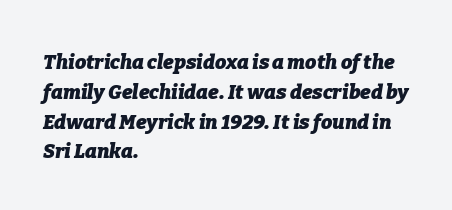
Letter spacing: default. Does the leading feel generous? No, just average. Observe the lean: these are italic letterforms. These lines carry a lot of weight — the face is fully bold. Descenders are the only things crossing below the line. This rendering uses left alignment, leaving the right contour irregular.
